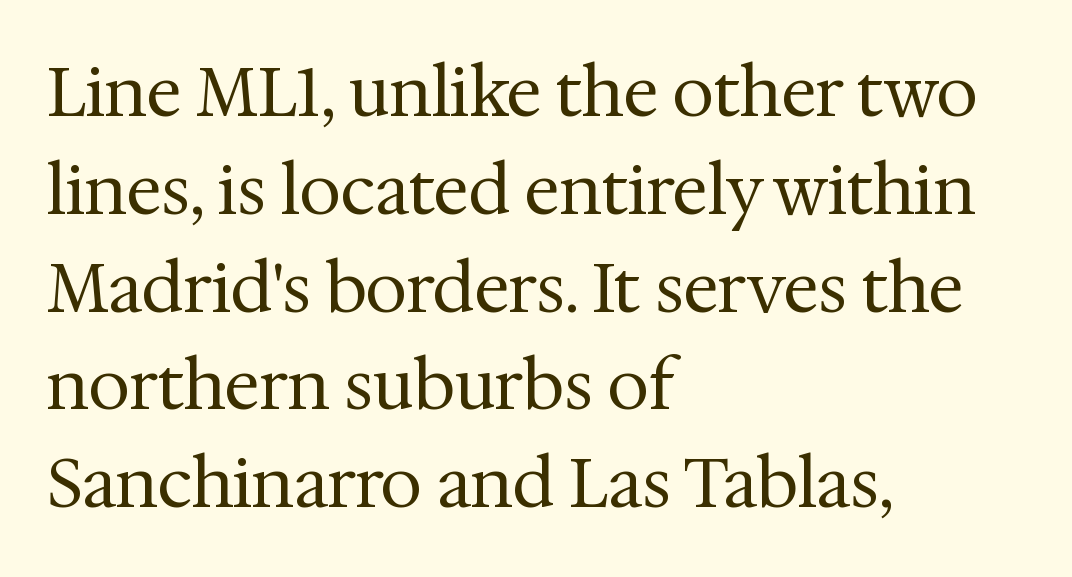
The image shows 67 px regular-weight serif type, upright; set left-aligned, normal line spacing (1.46x), normal letter spacing, not underlined; medium stroke contrast and a medium x-height.
